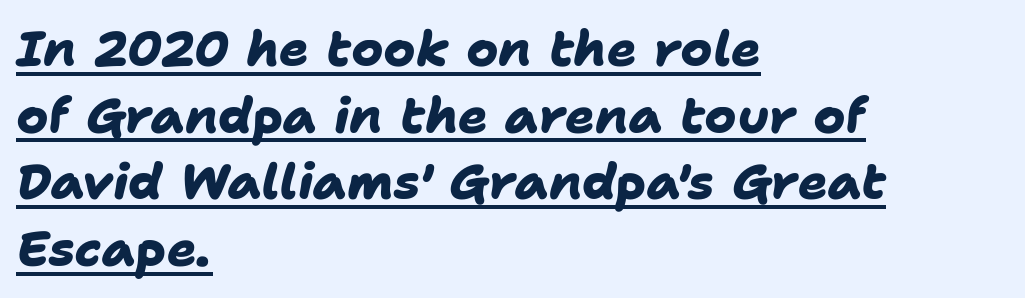
Q: Is the text bold? A: Yes.
Q: Is the typeface a serif or a sans-serif typeface? A: Sans-serif.
Q: Is the text underlined? A: Yes.
Q: How is the paragraph aligned? A: Left-aligned.
Q: Is the spacing between letters normal or unusually wide? A: Normal.
Q: Is the spacing between lines tight, normal or loose? A: Normal.
Q: Width (condensed, normal, or wide)? A: Normal.
Q: Stroke contrast? A: Low.
Q: x-height? A: Medium.
Q: Monospaced? A: No.
